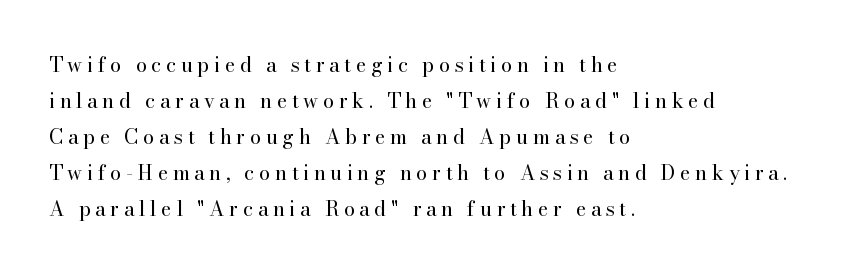
The image shows 20 px text type, upright; set left-aligned, line spacing 1.8x, unusually wide letter spacing (+0.23 em), not underlined.
